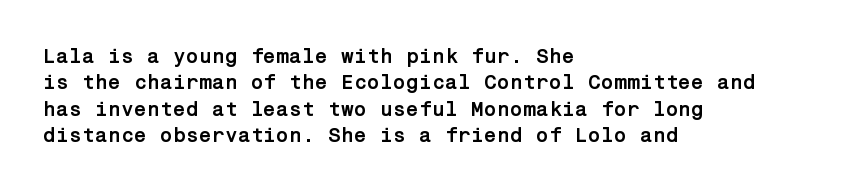
Q: Is the text bold? A: Yes.
Q: Is the text italic (slanted)? A: No, it is upright.
Q: Is the text underlined? A: No.
Q: How is the paragraph aligned? A: Left-aligned.
Q: Is the spacing between letters normal or unusually wide? A: Normal.
Q: Is the spacing between lines tight, normal or loose? A: Normal.
